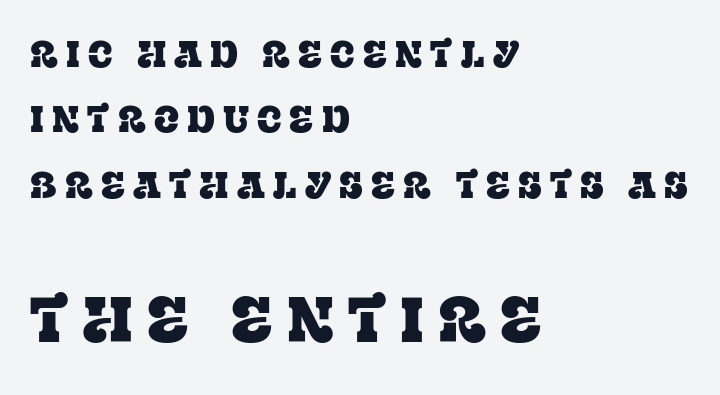
{"serif": "yes", "italic": "no", "width": "normal", "stroke_contrast": "low", "x_height": "large", "monospaced": "no", "underline": "no", "align": "left", "line_spacing_ratio": 1.77, "letter_spacing": "wide", "letter_spacing_em": 0.22, "larger_block": "second", "size_ratio": 1.73, "glyph_px": 64}
